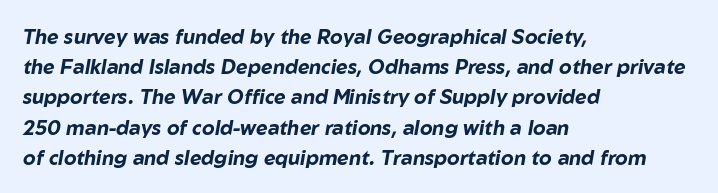
Italic? Definitely — the glyphs are oblique. A classic flush-left, rag-right setting is used for this passage. The horizontal fit of the characters is conventional and even. The words here are not underlined. The passage shown stacks its lines at a standard gap. Plenty of ink on the page — the face is bold.
